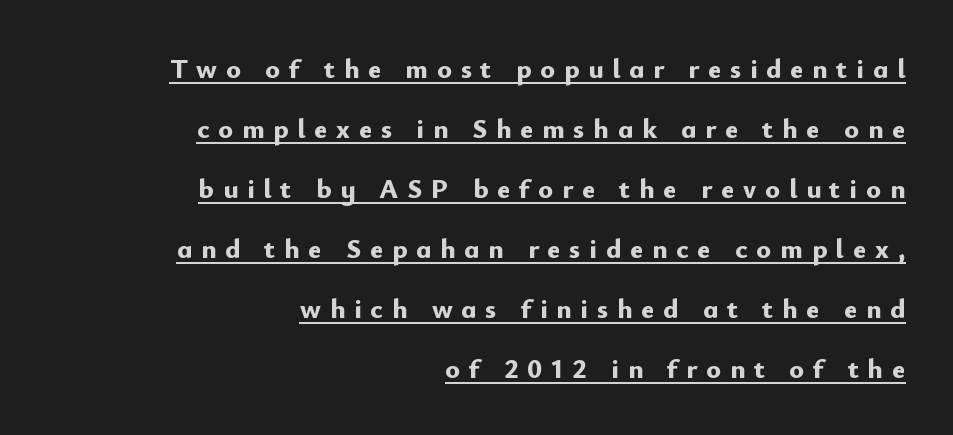
{"serif": "no", "italic": "no", "bold": "yes", "weight": "bold", "width": "normal", "stroke_contrast": "low", "x_height": "small", "monospaced": "no", "underline": "yes", "align": "right", "line_spacing": "loose", "line_spacing_ratio": 2.14, "letter_spacing": "wide", "letter_spacing_em": 0.31, "glyph_px": 28}
